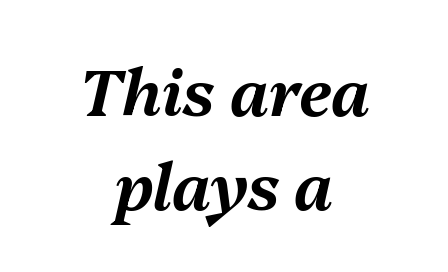
Rule under the text: the space is simply empty. The letterforms sit shoulder to shoulder at normal distance. Is the type slanted? Yes — the strokes lean at a clear angle. Line spacing here is normal.
